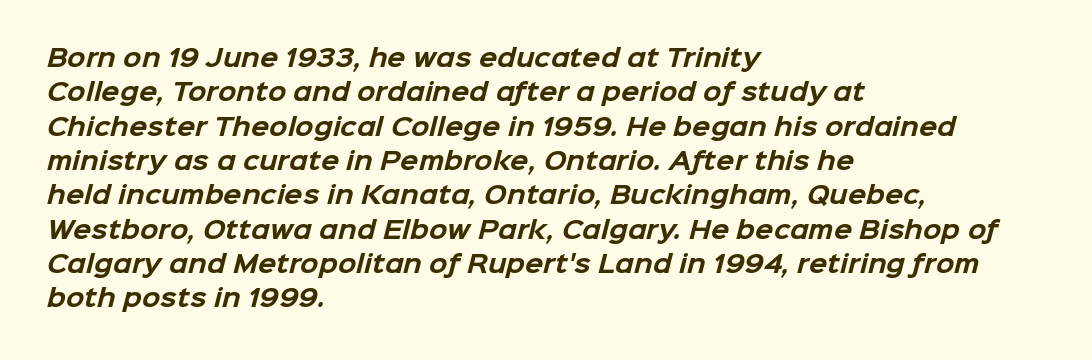
{"bold": "yes", "underline": "no", "align": "left", "line_spacing": "normal", "line_spacing_ratio": 1.43, "letter_spacing": "normal", "letter_spacing_em": 0.0, "glyph_px": 24}
